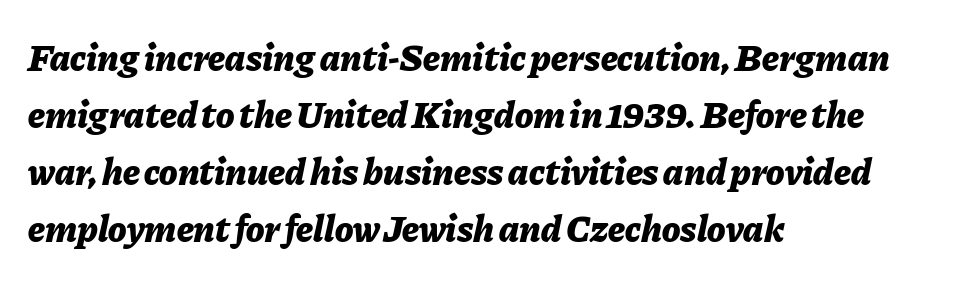
Is the letter spacing exaggerated? No — it looks like the ordinary default. The designer left line spacing at the default. Line beginnings align vertically; line endings do not. Each row of text sits above clean, open space.
